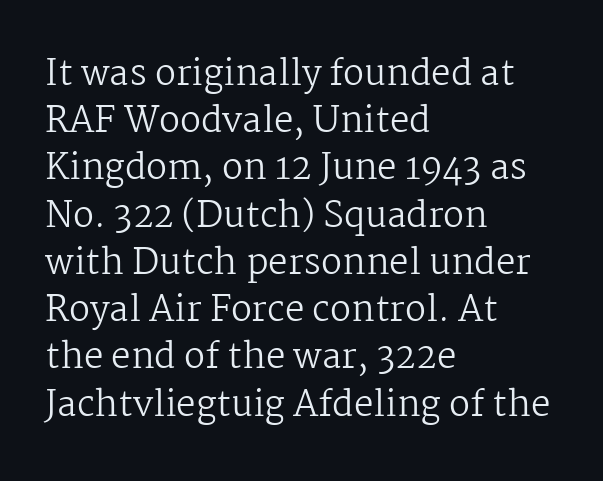
The cut favours lightness, reaching ordinary text weight at its darkest. The string is rendered with underlining switched off. Regarding leading, the lines here are spaced in the standard way. The specimen reads as upright at a glance. A typesetter would call this proportional, since set widths differ per character. The typesetter chose a ragged-right arrangement here.
